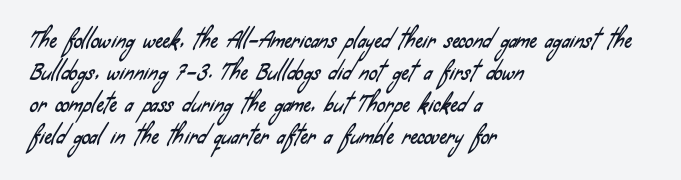
{"underline": "no", "align": "left", "line_spacing": "normal", "line_spacing_ratio": 1.52, "letter_spacing": "normal", "letter_spacing_em": 0.0, "glyph_px": 21}
